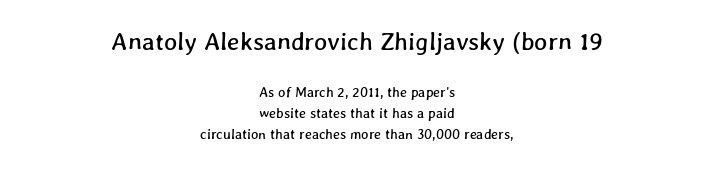
The lines in this sample share a center point and differ in where they start and stop. The space directly below the letters is spotless. The letters in the upper block stand taller than those in the block below. Regular leading. Nobody touched the tracking dial on this one.
